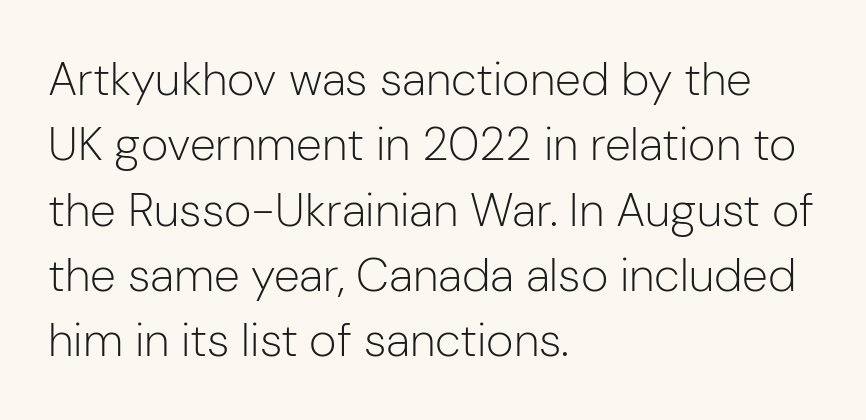
The image shows 47 px light sans-serif type, upright; set left-aligned, normal line spacing (1.39x), normal letter spacing, not underlined; low stroke contrast and a medium x-height.
